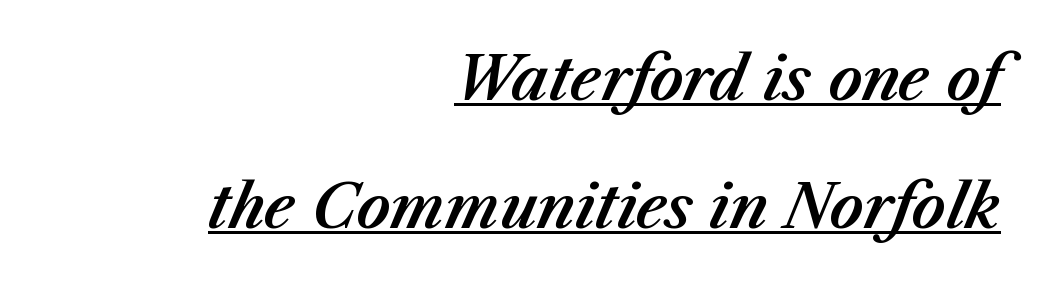
Q: Is the text italic (slanted)? A: Yes, it leans right by about 23 degrees.
Q: Is the text underlined? A: Yes.
Q: How is the paragraph aligned? A: Right-aligned.
Q: Is the spacing between letters normal or unusually wide? A: Normal.
Q: Is the spacing between lines tight, normal or loose? A: Loose.
Q: Width (condensed, normal, or wide)? A: Normal.
Q: Stroke contrast? A: Medium.
Q: x-height? A: Medium.
Q: Monospaced? A: No.
